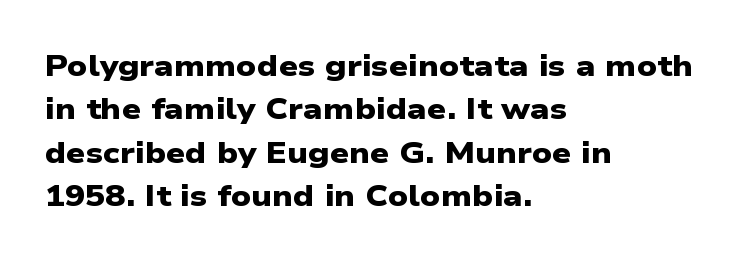
The image shows 30 px heavy, wide sans-serif type; set left-aligned, normal line spacing (1.45x), normal letter spacing, not underlined; low stroke contrast and a medium x-height.
